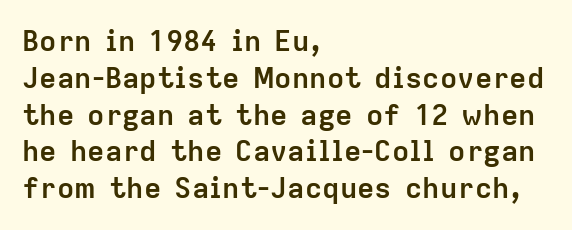
Q: Is the text bold? A: Yes.
Q: Is the text italic (slanted)? A: No, it is upright.
Q: Is the typeface a serif or a sans-serif typeface? A: Sans-serif.
Q: Is the text underlined? A: No.
Q: How is the paragraph aligned? A: Left-aligned.
Q: Is the spacing between letters normal or unusually wide? A: Normal.
Q: Is the spacing between lines tight, normal or loose? A: Normal.
Q: Width (condensed, normal, or wide)? A: Normal.
Q: Stroke contrast? A: Low.
Q: x-height? A: Medium.
Q: Monospaced? A: No.
